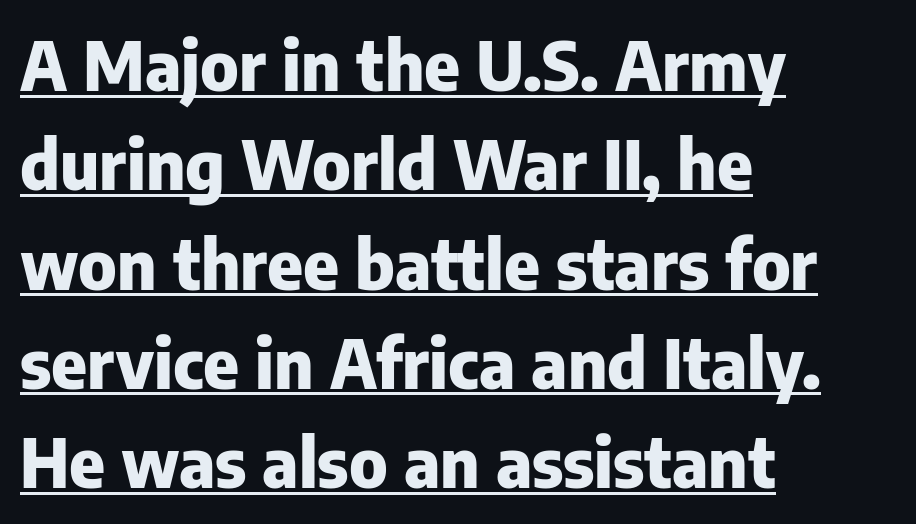
{"serif": "no", "italic": "no", "bold": "yes", "weight": "heavy", "width": "normal", "stroke_contrast": "low", "x_height": "medium", "monospaced": "no", "underline": "yes", "align": "left", "line_spacing": "normal", "line_spacing_ratio": 1.46, "letter_spacing": "normal", "letter_spacing_em": 0.0, "glyph_px": 68}
